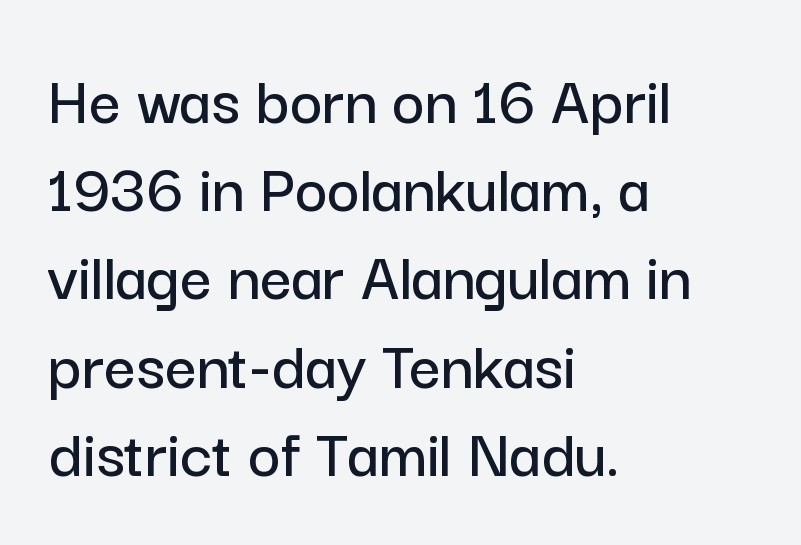
Q: Is the text italic (slanted)? A: No, it is upright.
Q: Is the typeface a serif or a sans-serif typeface? A: Sans-serif.
Q: Is the text underlined? A: No.
Q: How is the paragraph aligned? A: Left-aligned.
Q: Is the spacing between letters normal or unusually wide? A: Normal.
Q: Is the spacing between lines tight, normal or loose? A: Normal.
Q: Width (condensed, normal, or wide)? A: Normal.
Q: Stroke contrast? A: Low.
Q: x-height? A: Medium.
Q: Monospaced? A: No.
